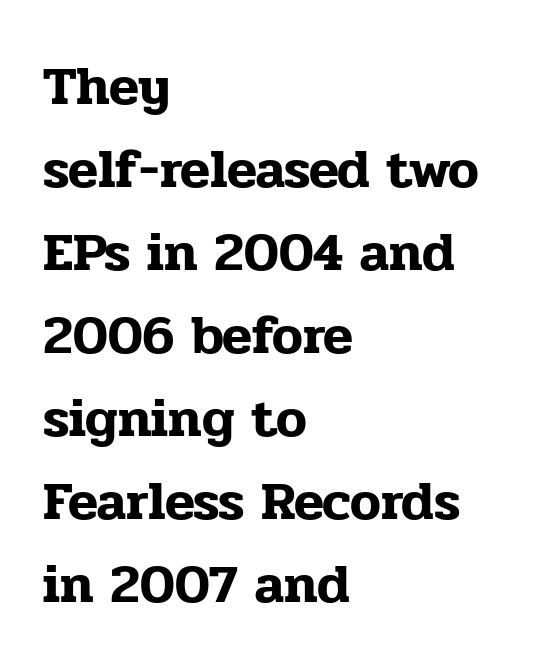
Q: Is the text italic (slanted)? A: No, it is upright.
Q: Is the typeface a serif or a sans-serif typeface? A: Serif.
Q: Is the text underlined? A: No.
Q: How is the paragraph aligned? A: Left-aligned.
Q: Is the spacing between letters normal or unusually wide? A: Normal.
Q: Is the spacing between lines tight, normal or loose? A: Normal.
Q: Width (condensed, normal, or wide)? A: Normal.
Q: Stroke contrast? A: Low.
Q: x-height? A: Medium.
Q: Monospaced? A: No.
